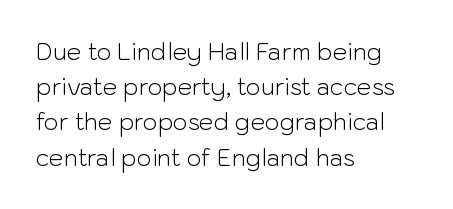
A typesetter would call this leading conventional body-copy spacing. Casual observation: everything's shoved over to the left. Counters stay open thanks to moderate or lighter strokes. The lettering stays uniformly vertical, giving the passage a roman look. No extra tracking has been applied to these lines. The gap between lines stays unmarked.
